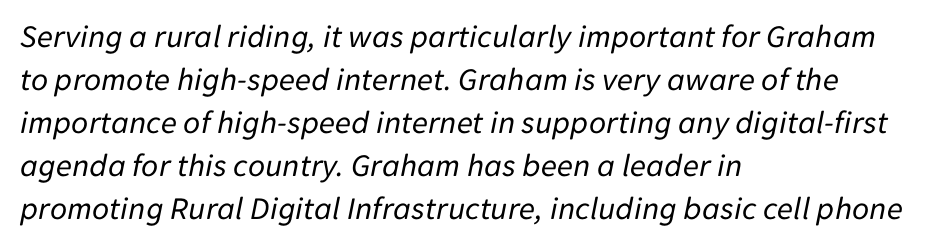
The image shows 33 px regular-weight type, italic (leaning right); set left-aligned, normal line spacing (1.3x), normal letter spacing, not underlined; low stroke contrast and a medium x-height.
